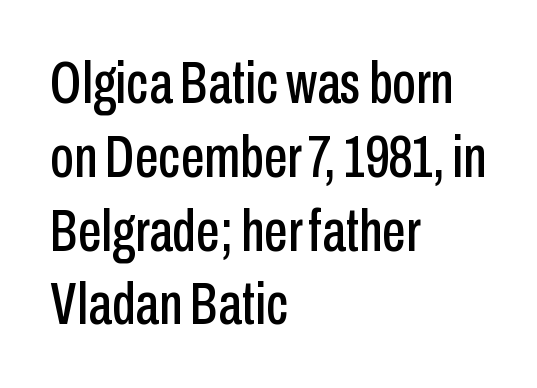
The image shows 60 px condensed sans-serif type, upright; set left-aligned, line spacing 1.23x, normal letter spacing, not underlined; low stroke contrast and a medium x-height.
